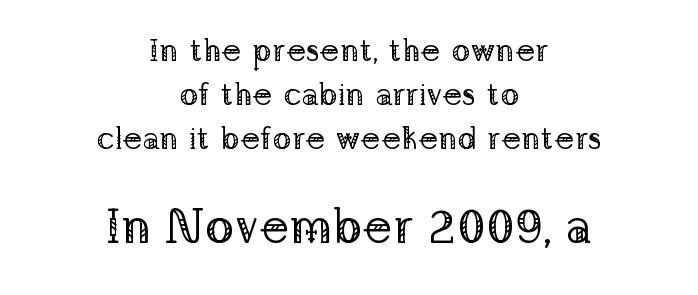
Font category for this specimen: serif. The passage is arranged like a title page — every line centered. Do the characters align in a grid? No, the font is proportional. Is there much room between lines? A standard amount, neither cramped nor airy. The area under the type is left untouched. The horizontal fit of the characters is conventional and even.
